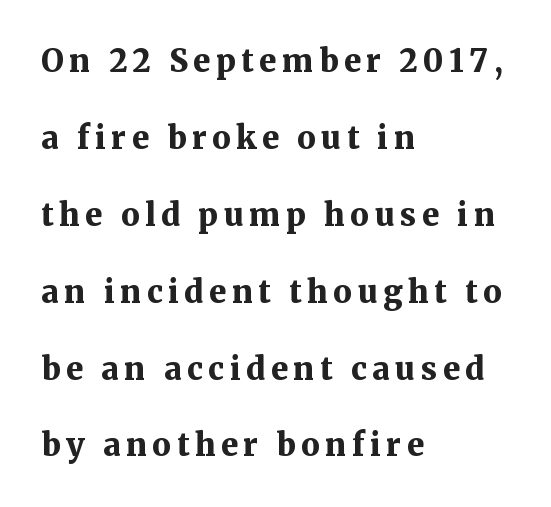
Q: Is the text bold? A: Yes.
Q: Is the text italic (slanted)? A: No, it is upright.
Q: Is the typeface a serif or a sans-serif typeface? A: Serif.
Q: Is the text underlined? A: No.
Q: How is the paragraph aligned? A: Left-aligned.
Q: Is the spacing between lines tight, normal or loose? A: Loose.
Q: Width (condensed, normal, or wide)? A: Normal.
Q: Stroke contrast? A: Medium.
Q: x-height? A: Medium.
Q: Monospaced? A: No.
